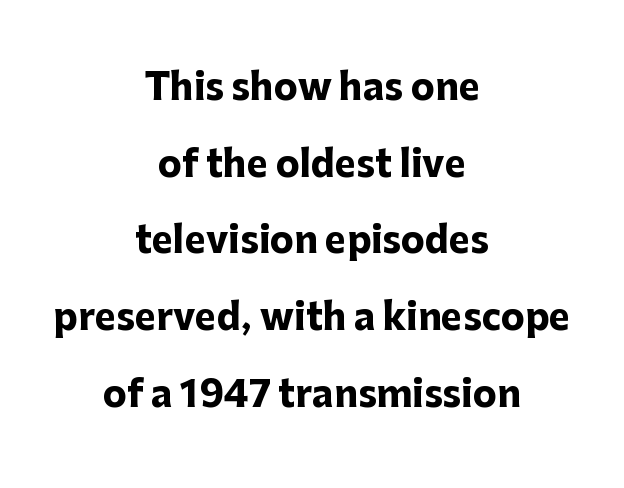
Q: Is the text bold? A: Yes.
Q: Is the text italic (slanted)? A: No, it is upright.
Q: Is the typeface a serif or a sans-serif typeface? A: Sans-serif.
Q: Is the text underlined? A: No.
Q: How is the paragraph aligned? A: Centered.
Q: Is the spacing between letters normal or unusually wide? A: Normal.
Q: Is the spacing between lines tight, normal or loose? A: Loose.
Q: Width (condensed, normal, or wide)? A: Normal.
Q: Stroke contrast? A: Low.
Q: x-height? A: Medium.
Q: Monospaced? A: No.
